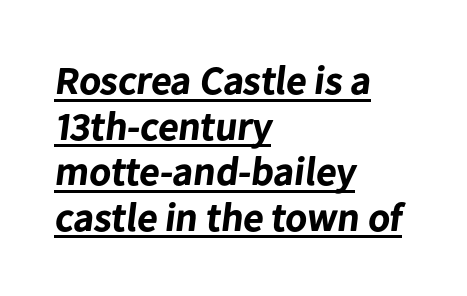
The image shows 40 px bold sans-serif type; set left-aligned, tight line spacing (1.14x), normal letter spacing, underlined; low stroke contrast and a medium x-height.
